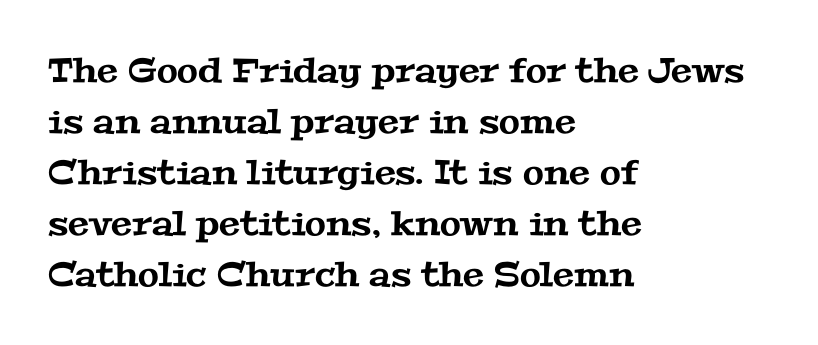
Reading down the block, your eye returns to a fixed left position each line. Is this a fixed-width face? No — the glyphs have proportional, varying widths. Normally led — the rows are evenly, conventionally spaced. Spacing between characters is what you'd get straight out of the box.
